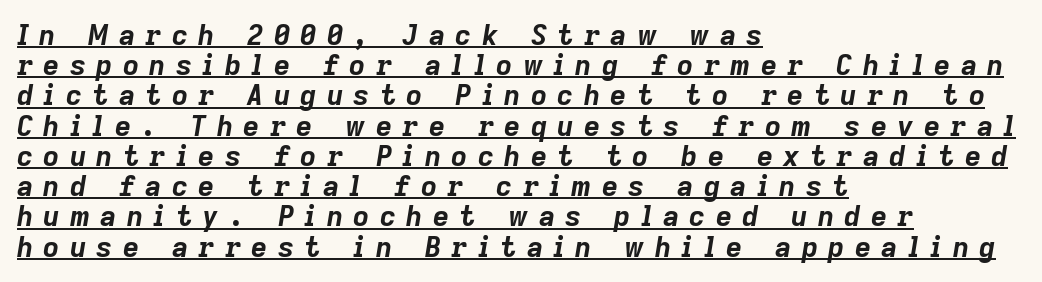
The image shows 28 px bold type, italic (leaning right); set left-aligned, tight line spacing (1.08x), unusually wide letter spacing (+0.37 em), underlined; low stroke contrast and a medium x-height.
